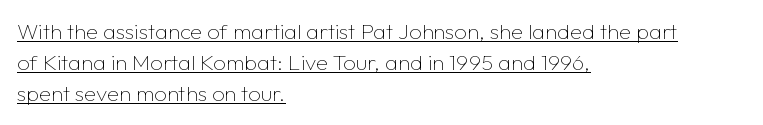
Q: Is the text bold? A: No.
Q: Is the text italic (slanted)? A: No, it is upright.
Q: Is the text underlined? A: Yes.
Q: How is the paragraph aligned? A: Left-aligned.
Q: Is the spacing between letters normal or unusually wide? A: Normal.
Q: Is the spacing between lines tight, normal or loose? A: Normal.
